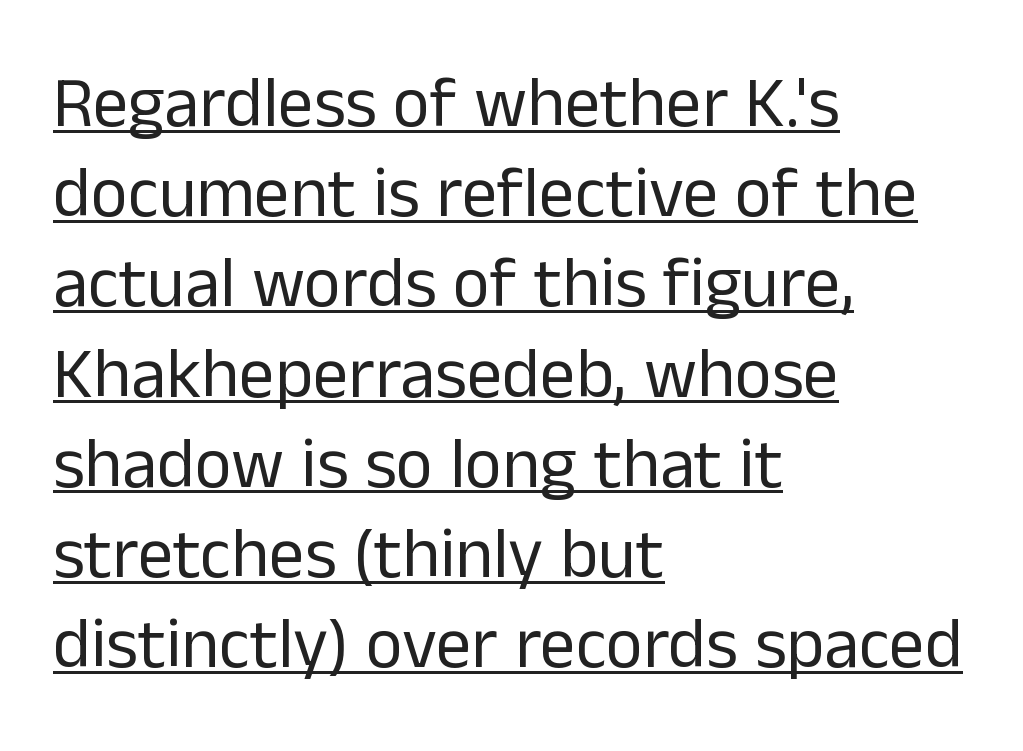
The image shows 71 px regular-weight sans-serif type, upright; set left-aligned, normal line spacing (1.27x), normal letter spacing, underlined; low stroke contrast and a medium x-height.
